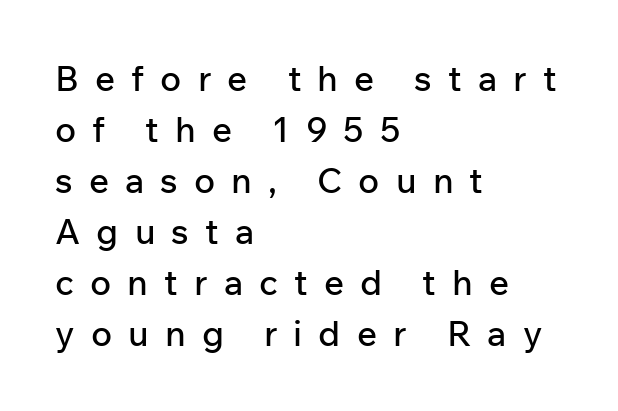
Look at the bottom of the vertical strokes: they stop flat, with no serifs. This rendering features lettering with no underline. Posture: upright roman. The passage shown is typed in a proportional face where columns would drift. Line beginnings align vertically; line endings do not. Students, observe: this is what conventionally led text looks like.
